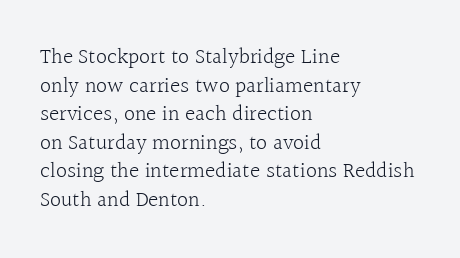
Q: Is the text bold? A: No.
Q: Is the text italic (slanted)? A: No, it is upright.
Q: Is the text underlined? A: No.
Q: How is the paragraph aligned? A: Left-aligned.
Q: Is the spacing between letters normal or unusually wide? A: Normal.
Q: Is the spacing between lines tight, normal or loose? A: Normal.
